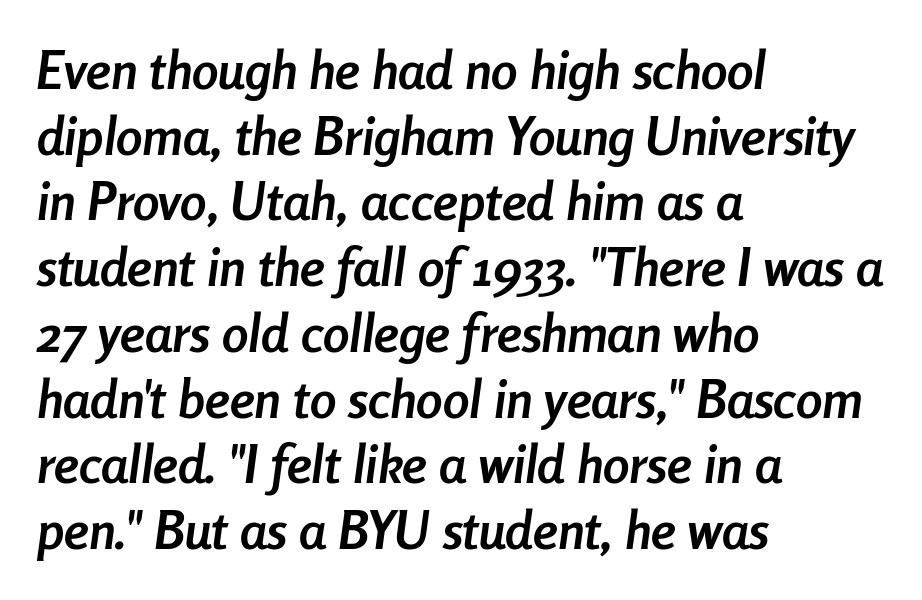
Q: Is the text bold? A: Yes.
Q: Is the text italic (slanted)? A: Yes, it leans right by about 8 degrees.
Q: Is the text underlined? A: No.
Q: How is the paragraph aligned? A: Left-aligned.
Q: Is the spacing between letters normal or unusually wide? A: Normal.
Q: Width (condensed, normal, or wide)? A: Condensed.
Q: Stroke contrast? A: Low.
Q: x-height? A: Medium.
Q: Monospaced? A: No.
